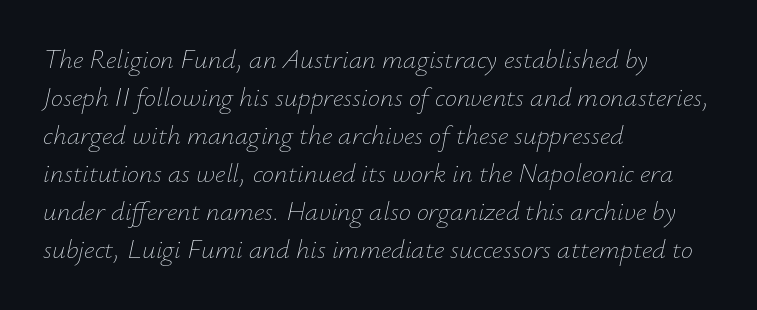
The image shows 27 px text type, italic (leaning right); set left-aligned, normal line spacing (1.41x), normal letter spacing, not underlined.
